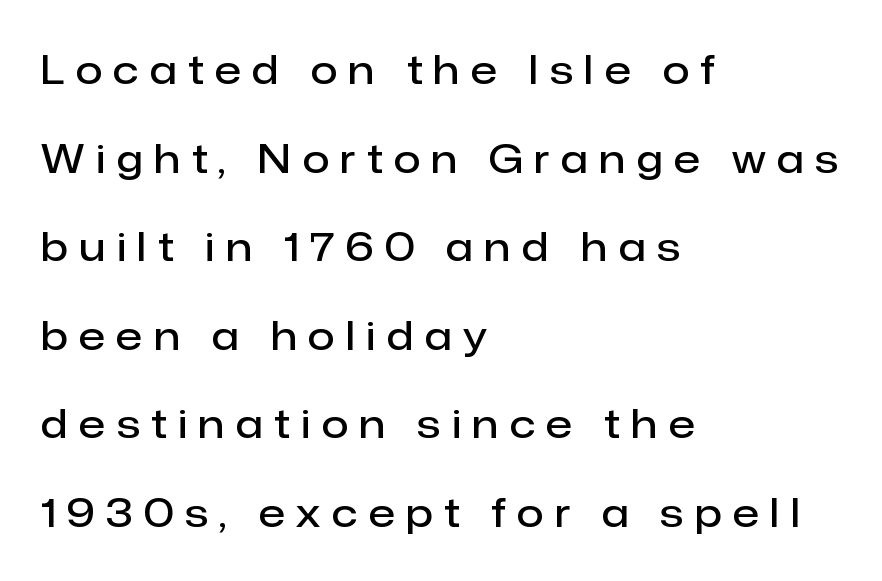
Q: Is the text bold? A: Semi-bold.
Q: Is the text italic (slanted)? A: No, it is upright.
Q: Is the typeface a serif or a sans-serif typeface? A: Sans-serif.
Q: Is the text underlined? A: No.
Q: How is the paragraph aligned? A: Left-aligned.
Q: Is the spacing between letters normal or unusually wide? A: Unusually wide.
Q: Is the spacing between lines tight, normal or loose? A: Loose.
Q: Width (condensed, normal, or wide)? A: Normal.
Q: Stroke contrast? A: Low.
Q: x-height? A: Medium.
Q: Monospaced? A: No.
